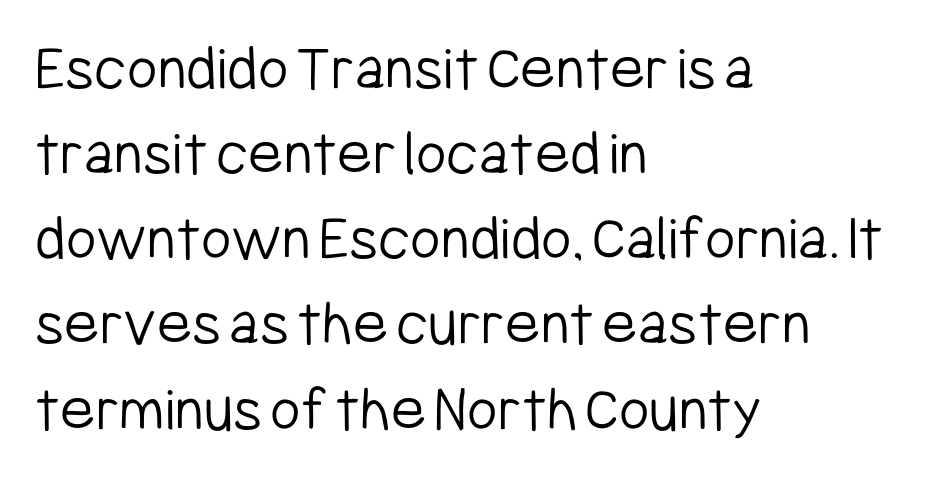
The image shows 66 px light, condensed sans-serif type, upright; set left-aligned, normal line spacing (1.29x), normal letter spacing, not underlined; low stroke contrast and a medium x-height.
